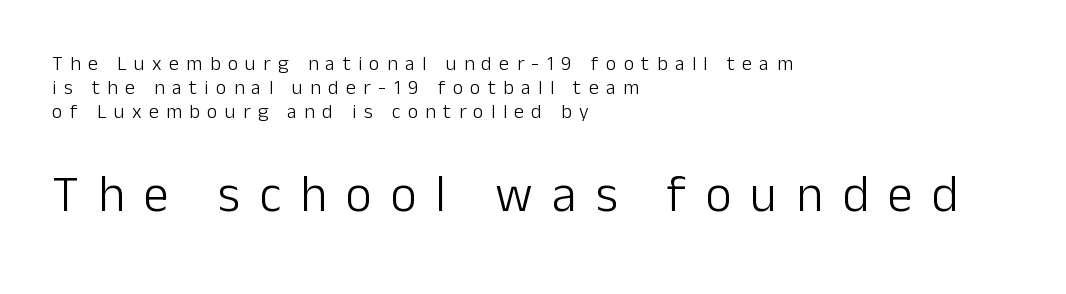
The image shows 51 px light sans-serif type, upright; set left-aligned, line spacing 1.2x, unusually wide letter spacing (+0.37 em), not underlined; the second (bottom) block is 2.55x larger; low stroke contrast and a medium x-height.
